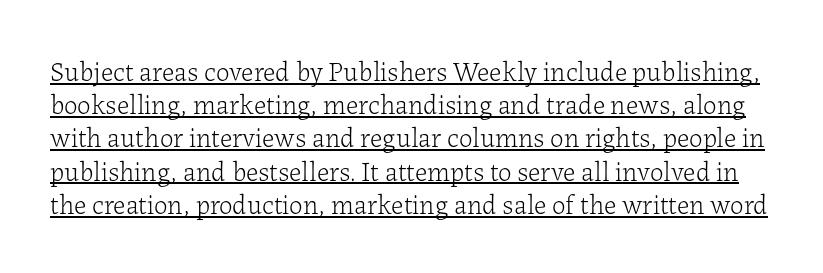
{"italic": "no", "bold": "no", "underline": "yes", "line_spacing_ratio": 1.23, "letter_spacing": "normal", "letter_spacing_em": 0.0, "glyph_px": 27}
